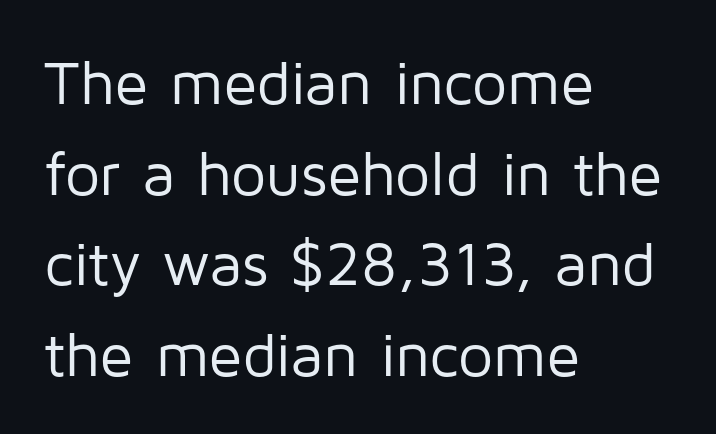
The font sits on the lighter half of the weight spectrum, regular included. Classification — sans serif. Each line starts at the same left margin while the right side varies. Spacing between characters is what you'd get straight out of the box. Is this a fixed-width face? No — the glyphs have proportional, varying widths.
